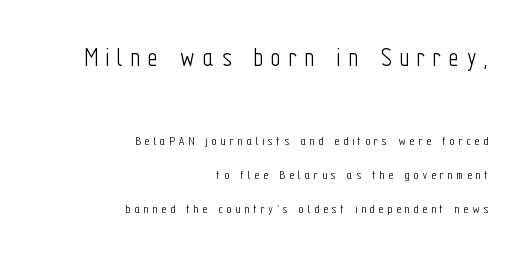
Compared with typical paragraphs, the rows here are farther apart. Is there any slant? The stems are plumb. These lines are set flush right with a ragged left edge. Bare-footed words on every line. Note: larger setting up top, smaller setting below. Does the type have serifs? No, each stem ends abruptly.
